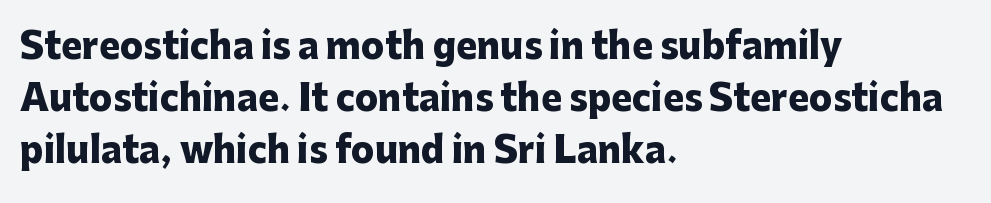
{"serif": "no", "italic": "no", "bold": "yes", "weight": "heavy", "width": "normal", "stroke_contrast": "low", "x_height": "medium", "monospaced": "no", "underline": "no", "align": "left", "line_spacing": "normal", "line_spacing_ratio": 1.48, "letter_spacing": "normal", "letter_spacing_em": 0.0, "glyph_px": 35}
